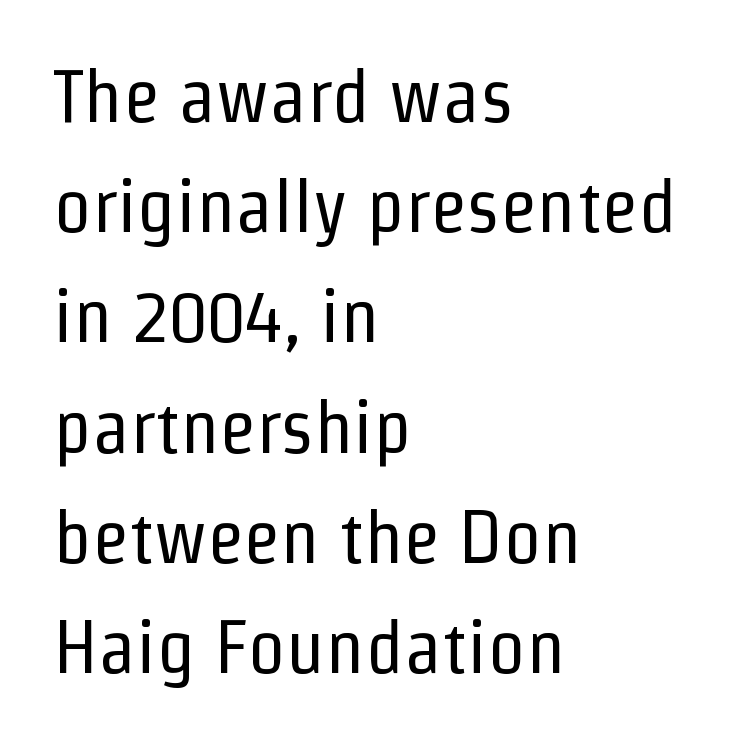
The compositor pushed each line to the left boundary. Normally led — the rows are evenly, conventionally spaced. Do the characters align in a grid? No, the font is proportional. Clear beneath every line of the passage. Ordinary non-slanted type is in use. Is the letter spacing exaggerated? No — it looks like the ordinary default.
